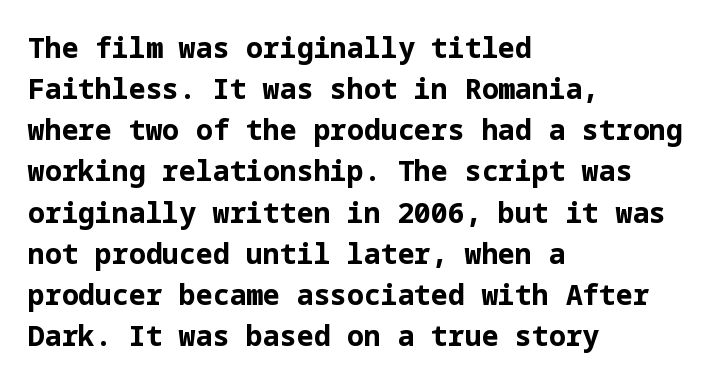
{"serif": "no", "italic": "no", "bold": "yes", "weight": "bold", "width": "normal", "stroke_contrast": "low", "x_height": "medium", "underline": "no", "align": "left", "line_spacing": "normal", "line_spacing_ratio": 1.47, "letter_spacing": "normal", "letter_spacing_em": 0.0, "glyph_px": 28}
